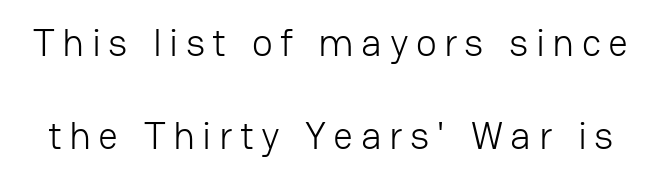
{"serif": "no", "italic": "no", "bold": "no", "weight": "light", "width": "normal", "stroke_contrast": "low", "x_height": "medium", "monospaced": "no", "underline": "no", "line_spacing": "loose", "line_spacing_ratio": 2.38, "glyph_px": 39}
